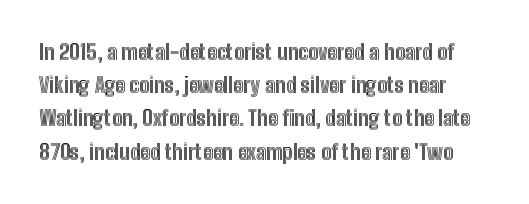
Q: Is the text italic (slanted)? A: No, it is upright.
Q: Is the text underlined? A: No.
Q: Is the spacing between letters normal or unusually wide? A: Normal.
Q: Is the spacing between lines tight, normal or loose? A: Normal.
